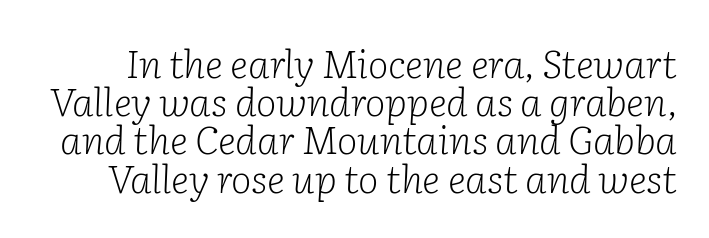
Summary of weight: not heavy and not bold. A serif font was chosen for this passage. Bare-footed words on every line. This sample uses plain, unmodified letter spacing. Italic? Definitely — the glyphs are oblique.
